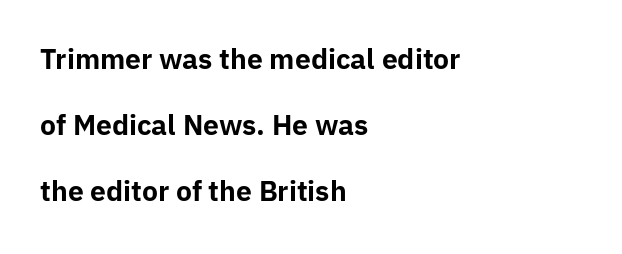
Q: Is the text bold? A: Yes.
Q: Is the text italic (slanted)? A: No, it is upright.
Q: Is the text underlined? A: No.
Q: How is the paragraph aligned? A: Left-aligned.
Q: Is the spacing between letters normal or unusually wide? A: Normal.
Q: Is the spacing between lines tight, normal or loose? A: Loose.
